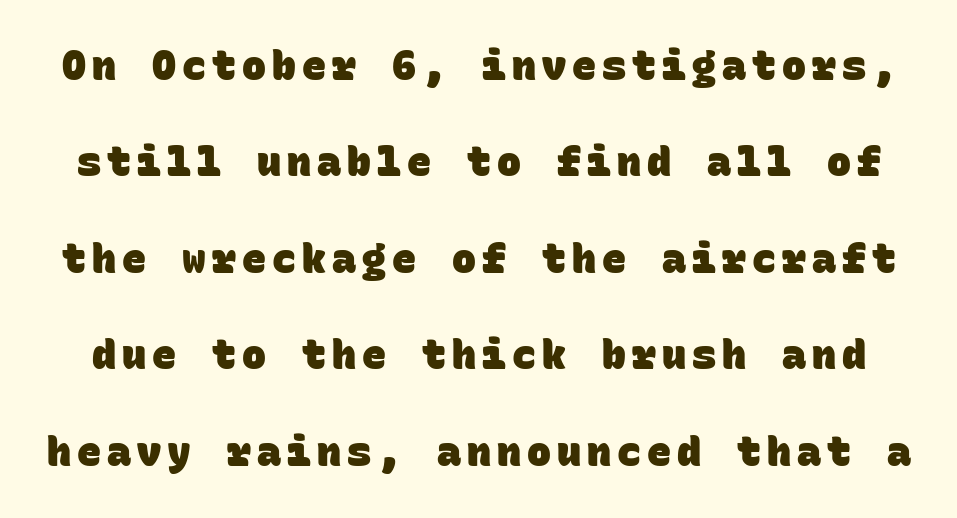
{"serif": "no", "bold": "yes", "weight": "heavy", "width": "normal", "stroke_contrast": "low", "x_height": "large", "monospaced": "yes", "underline": "no", "line_spacing": "loose", "line_spacing_ratio": 2.41, "glyph_px": 40}
